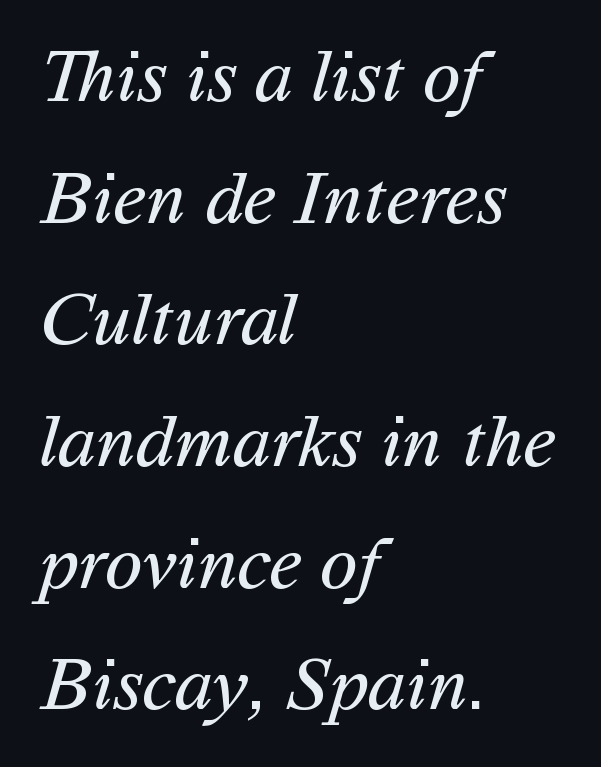
The image shows 77 px regular-weight sans-serif type; set left-aligned, normal line spacing (1.58x), normal letter spacing, not underlined; medium stroke contrast and a medium x-height.
